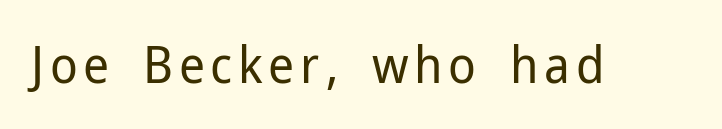
Q: Is the text bold? A: No.
Q: Is the text italic (slanted)? A: No, it is upright.
Q: Is the typeface a serif or a sans-serif typeface? A: Sans-serif.
Q: Is the text underlined? A: No.
Q: Width (condensed, normal, or wide)? A: Normal.
Q: Stroke contrast? A: Low.
Q: x-height? A: Medium.
Q: Monospaced? A: No.
